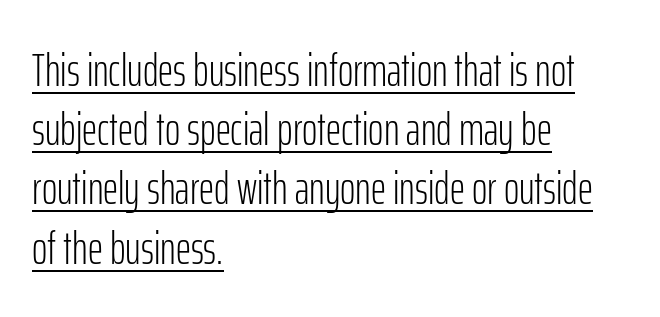
Q: Is the text bold? A: No.
Q: Is the text italic (slanted)? A: No, it is upright.
Q: Is the typeface a serif or a sans-serif typeface? A: Sans-serif.
Q: Is the text underlined? A: Yes.
Q: How is the paragraph aligned? A: Left-aligned.
Q: Is the spacing between letters normal or unusually wide? A: Normal.
Q: Is the spacing between lines tight, normal or loose? A: Normal.
Q: Width (condensed, normal, or wide)? A: Condensed.
Q: Stroke contrast? A: Low.
Q: x-height? A: Medium.
Q: Monospaced? A: No.
